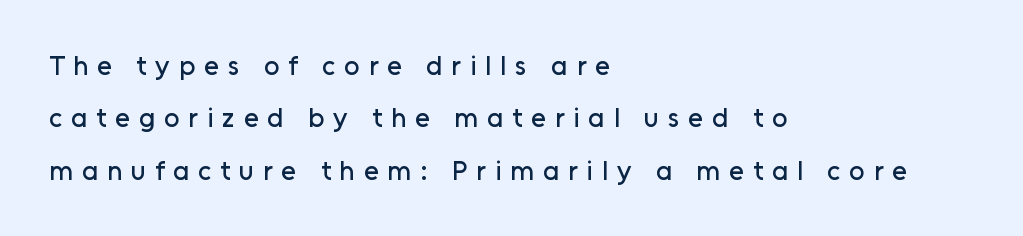
The image shows 27 px text type, upright; set left-aligned, loose line spacing (1.94x), unusually wide letter spacing (+0.33 em), not underlined.
